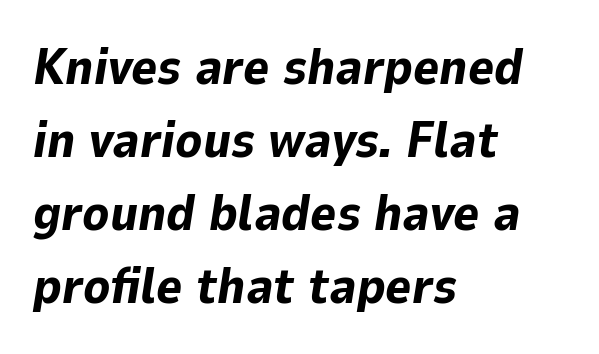
{"italic": "yes", "lean": "right", "slant_degrees": 9, "bold": "yes", "weight": "bold", "width": "normal", "stroke_contrast": "low", "x_height": "medium", "monospaced": "no", "underline": "no", "align": "left", "line_spacing": "normal", "line_spacing_ratio": 1.46, "letter_spacing": "normal", "letter_spacing_em": 0.0, "glyph_px": 50}
